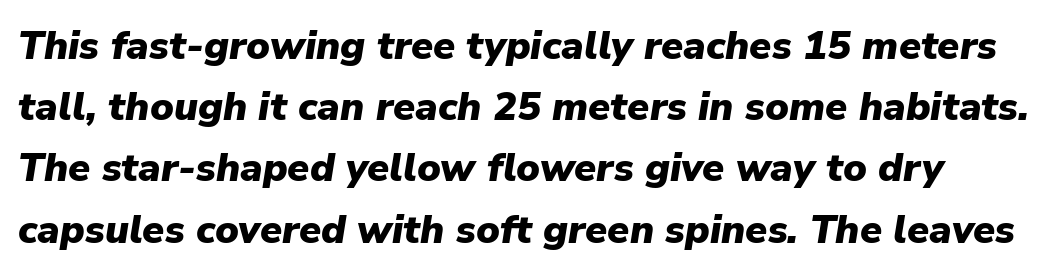
The image shows 40 px heavy type, italic (leaning right); set normal line spacing (1.53x), normal letter spacing, not underlined; low stroke contrast and a medium x-height.
